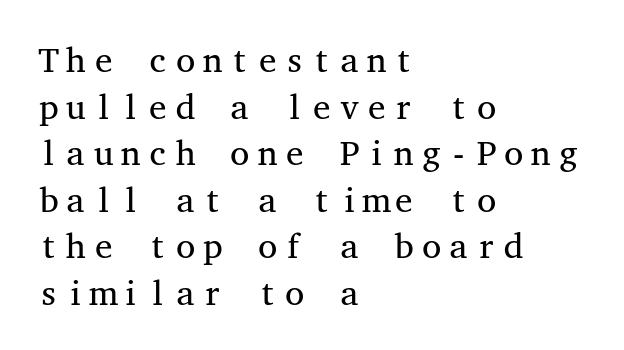
Reading down the column, the eye jumps a familiar distance to each next line. No chunkiness to these letters — they're not bold. Is there any slant? The stems are plumb. Each letter, wide or thin by design, is forced into the same width here. Observe the serifs anchoring each vertical stroke in this sample. The letters sit at their default tracking, neither squeezed nor spread.
